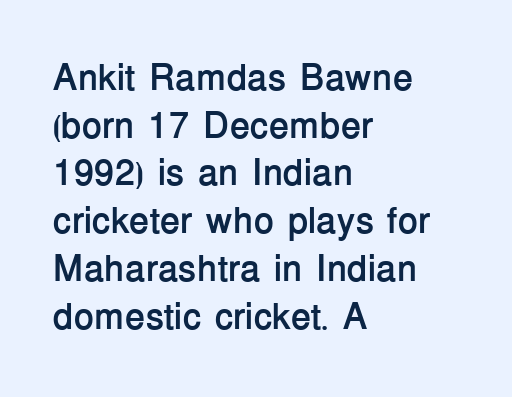
Nope, not italic — everything's standing straight. Descenders are the only things crossing below the line. In terms of letterspacing, this is plain default setting. The characters look thick and weighty, a clear bold. Character widths vary here, with narrow letters taking less room than wide ones. Successive baselines arrive at the customary interval.
